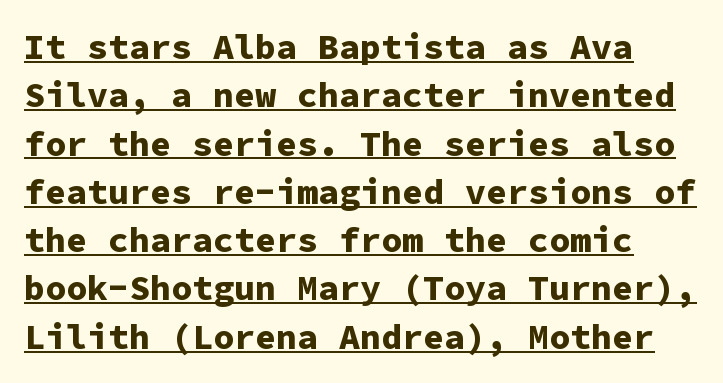
Q: Is the text bold? A: Yes.
Q: Is the text italic (slanted)? A: No, it is upright.
Q: Is the typeface a serif or a sans-serif typeface? A: Sans-serif.
Q: Is the text underlined? A: Yes.
Q: Is the spacing between letters normal or unusually wide? A: Normal.
Q: Is the spacing between lines tight, normal or loose? A: Normal.
Q: Width (condensed, normal, or wide)? A: Normal.
Q: Stroke contrast? A: Low.
Q: x-height? A: Medium.
Q: Monospaced? A: Yes.
